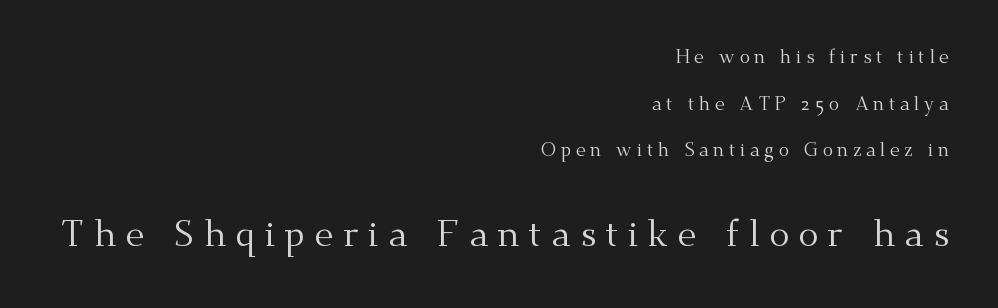
{"serif": "yes", "italic": "no", "bold": "no", "weight": "regular", "width": "normal", "stroke_contrast": "medium", "x_height": "small", "monospaced": "no", "underline": "no", "align": "right", "line_spacing": "loose", "line_spacing_ratio": 2.45, "letter_spacing": "wide", "letter_spacing_em": 0.24, "larger_block": "second", "size_ratio": 2.0, "glyph_px": 38}
